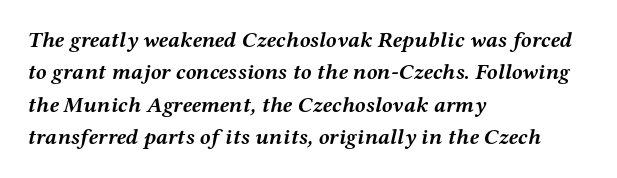
{"italic": "yes", "lean": "right", "slant_degrees": 12, "bold": "yes", "underline": "no", "align": "left", "line_spacing": "normal", "line_spacing_ratio": 1.47, "letter_spacing": "normal", "letter_spacing_em": 0.0, "glyph_px": 22}
